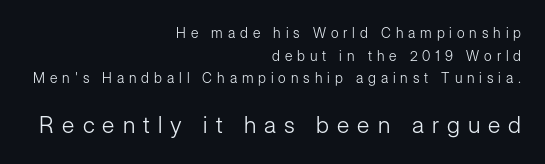
What stands out about the letter spacing? Its width — letters are far apart. Leading: standard. The gap between lines stays unmarked. Layout note: lines flush right. Nope, not italic — everything's standing straight. Letters have the restrained weight of plain body copy at most.
